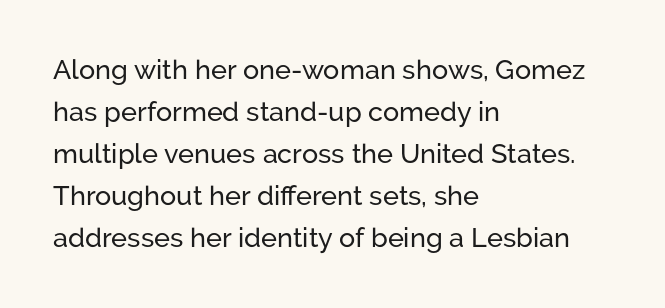
Quick note: underline off. The typesetter chose a ragged-right arrangement here. Posture: straight, roman, zero tilt. Leading: standard. Words appear dense and cohesive because spacing is normal.
